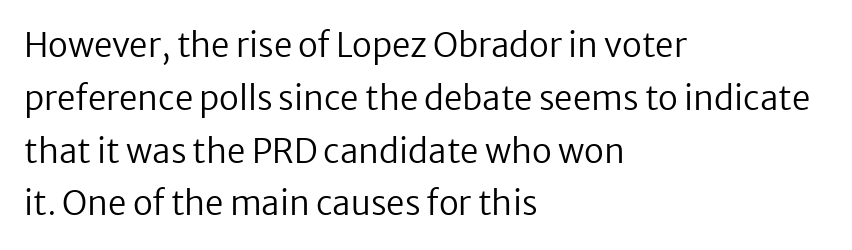
No word sits above an underline. This is sans-serif lettering, the kind often seen on screens and signage. A typesetter would mark this as roman, not italic. Observe the ordinary spacing: letters are neighbours, not strangers. Line beginnings align vertically; line endings do not.
